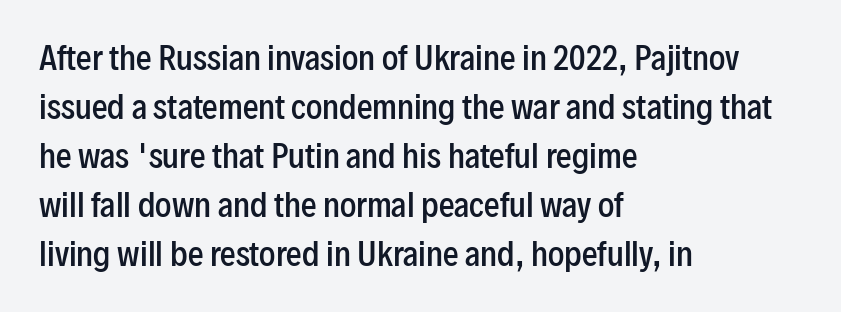
Firm but not heavy-handed strokes: this text is semibold. Which margin do the lines hug? The left one — the right edge is uneven. Is this a fixed-width face? No — the glyphs have proportional, varying widths. Examine the stroke ends and you'll find no serifs. Honestly, there is no underline to notice here at all.
